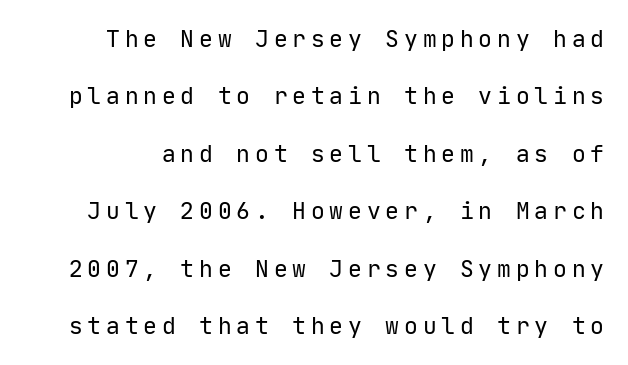
The image shows 23 px text type, upright; set loose line spacing (2.5x), unusually wide letter spacing (+0.21 em), not underlined.
